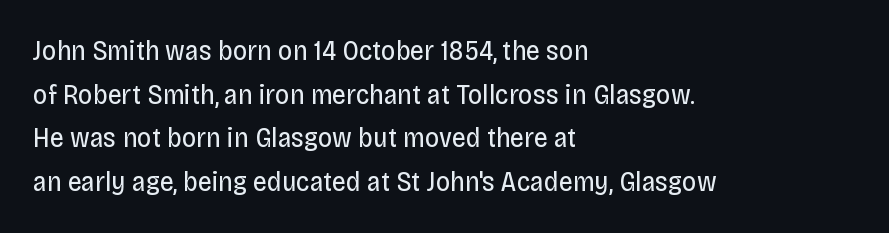
Q: Is the text bold? A: No.
Q: Is the text italic (slanted)? A: No, it is upright.
Q: Is the typeface a serif or a sans-serif typeface? A: Sans-serif.
Q: Is the text underlined? A: No.
Q: How is the paragraph aligned? A: Left-aligned.
Q: Is the spacing between letters normal or unusually wide? A: Normal.
Q: Is the spacing between lines tight, normal or loose? A: Normal.
Q: Width (condensed, normal, or wide)? A: Condensed.
Q: Stroke contrast? A: Low.
Q: x-height? A: Large.
Q: Monospaced? A: No.
